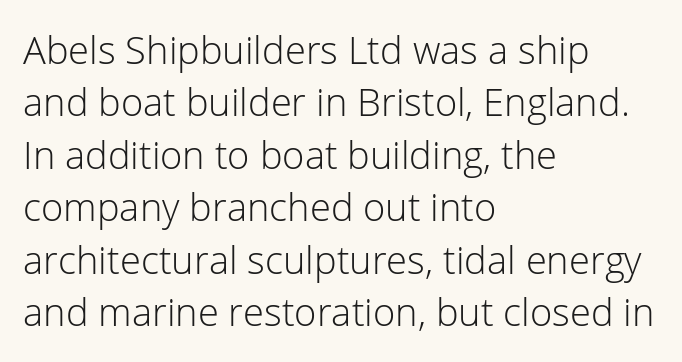
Q: Is the text bold? A: No.
Q: Is the text italic (slanted)? A: No, it is upright.
Q: Is the typeface a serif or a sans-serif typeface? A: Sans-serif.
Q: Is the text underlined? A: No.
Q: How is the paragraph aligned? A: Left-aligned.
Q: Is the spacing between letters normal or unusually wide? A: Normal.
Q: Is the spacing between lines tight, normal or loose? A: Normal.
Q: Width (condensed, normal, or wide)? A: Normal.
Q: Stroke contrast? A: Low.
Q: x-height? A: Medium.
Q: Monospaced? A: No.
